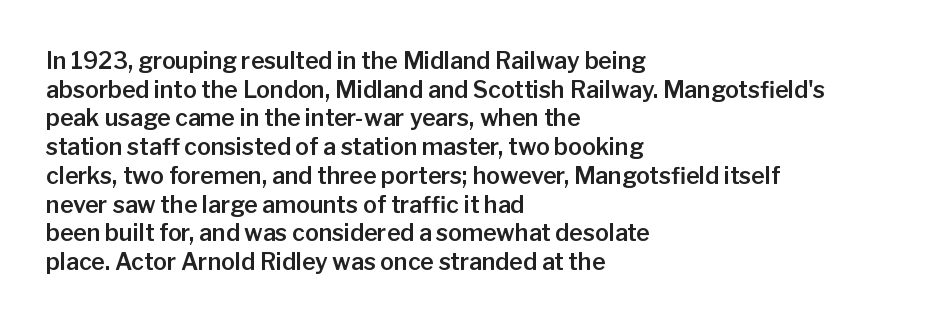
Q: Is the text italic (slanted)? A: No, it is upright.
Q: Is the text underlined? A: No.
Q: How is the paragraph aligned? A: Left-aligned.
Q: Is the spacing between letters normal or unusually wide? A: Normal.
Q: Is the spacing between lines tight, normal or loose? A: Normal.
